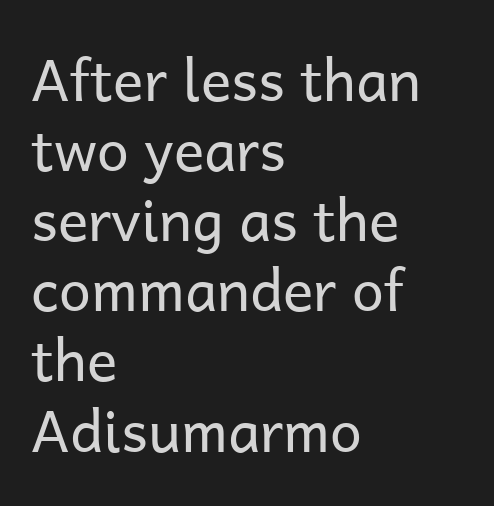
{"serif": "no", "italic": "no", "bold": "no", "weight": "regular", "width": "normal", "stroke_contrast": "low", "x_height": "medium", "monospaced": "no", "underline": "no", "align": "left", "line_spacing_ratio": 1.23, "letter_spacing": "normal", "letter_spacing_em": 0.0, "glyph_px": 57}
